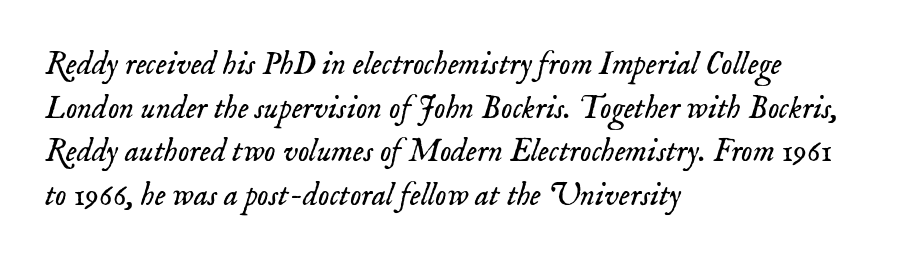
{"serif": "yes", "italic": "yes", "lean": "right", "slant_degrees": 18, "bold": "no", "weight": "light", "width": "normal", "stroke_contrast": "low", "x_height": "small", "monospaced": "no", "underline": "no", "align": "left", "line_spacing": "normal", "line_spacing_ratio": 1.36, "letter_spacing": "normal", "letter_spacing_em": 0.0, "glyph_px": 32}
